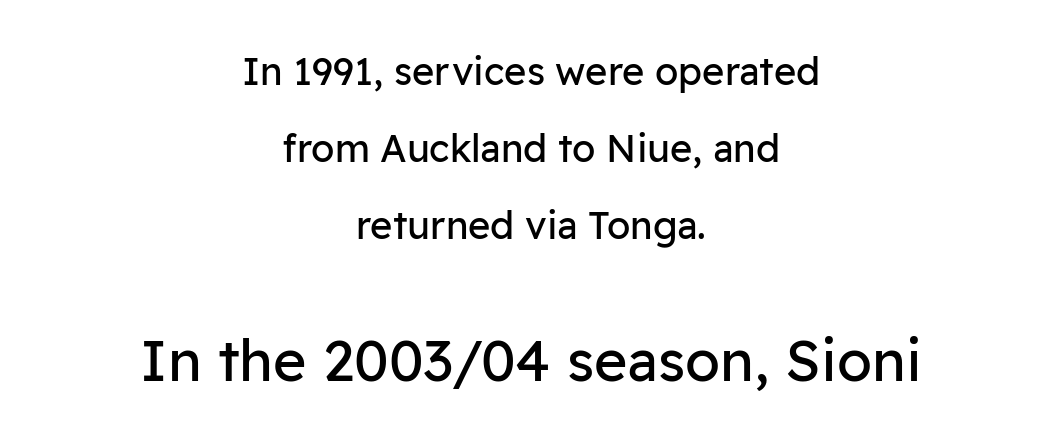
Q: Is the text bold? A: No.
Q: Is the text italic (slanted)? A: No, it is upright.
Q: Is the typeface a serif or a sans-serif typeface? A: Sans-serif.
Q: Is the text underlined? A: No.
Q: How is the paragraph aligned? A: Centered.
Q: Is the spacing between letters normal or unusually wide? A: Normal.
Q: Is the spacing between lines tight, normal or loose? A: Loose.
Q: Which block of text is set in a larger size, the first (top) or the second (bottom)? A: The second (bottom) one.
Q: Width (condensed, normal, or wide)? A: Normal.
Q: Stroke contrast? A: Low.
Q: x-height? A: Medium.
Q: Monospaced? A: No.
